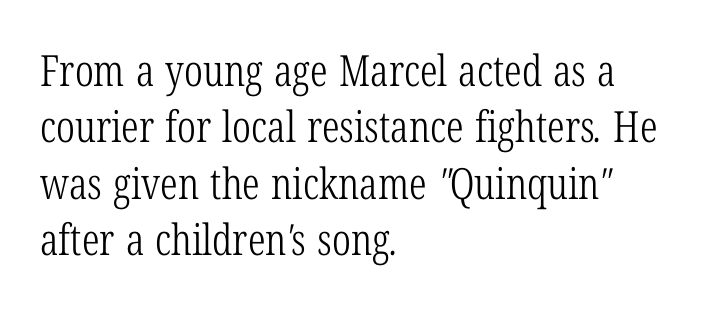
Q: Is the text bold? A: No.
Q: Is the typeface a serif or a sans-serif typeface? A: Serif.
Q: Is the text underlined? A: No.
Q: How is the paragraph aligned? A: Left-aligned.
Q: Is the spacing between letters normal or unusually wide? A: Normal.
Q: Is the spacing between lines tight, normal or loose? A: Normal.
Q: Width (condensed, normal, or wide)? A: Condensed.
Q: Stroke contrast? A: Low.
Q: x-height? A: Medium.
Q: Monospaced? A: No.
